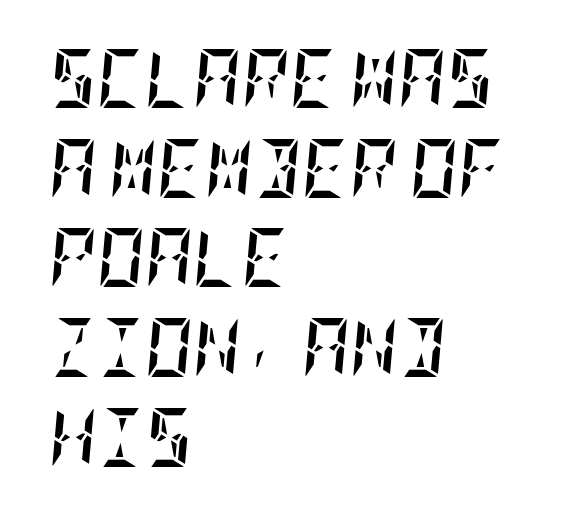
Spacing between characters is what you'd get straight out of the box. Rendered with sloped, italic letterforms. Teacher's note: observe the even left margin — that is flush-left alignment. Bold? Absolutely — the strokes are thick and heavy.
